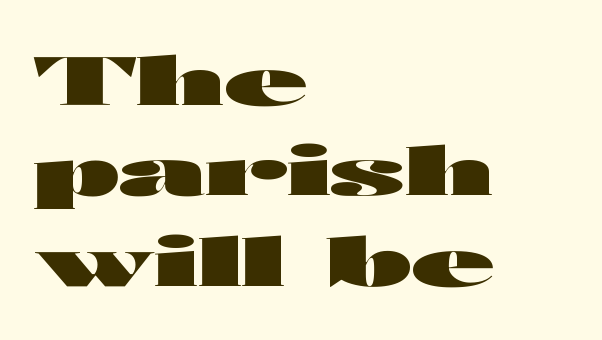
{"serif": "no", "italic": "no", "bold": "yes", "weight": "heavy", "width": "wide", "stroke_contrast": "high", "x_height": "medium", "monospaced": "no", "underline": "no", "align": "left", "line_spacing": "normal", "line_spacing_ratio": 1.33, "letter_spacing": "normal", "letter_spacing_em": 0.0, "glyph_px": 68}
